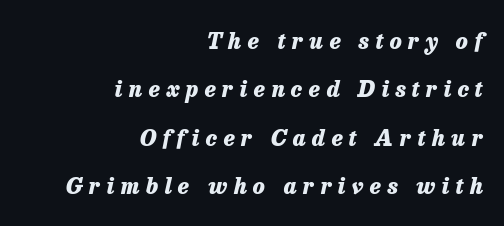
Q: Is the text bold? A: Yes.
Q: Is the text italic (slanted)? A: Yes, it leans right by about 13 degrees.
Q: Is the text underlined? A: No.
Q: How is the paragraph aligned? A: Right-aligned.
Q: Is the spacing between letters normal or unusually wide? A: Unusually wide.
Q: Is the spacing between lines tight, normal or loose? A: Loose.
